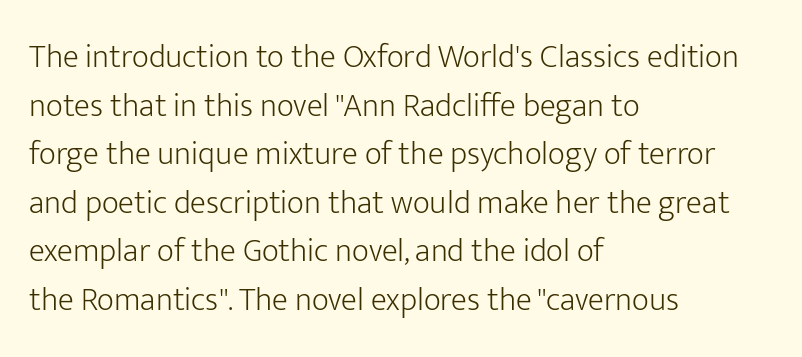
The image shows 33 px light sans-serif type, upright; set left-aligned, normal line spacing (1.47x), normal letter spacing, not underlined; low stroke contrast and a medium x-height.
